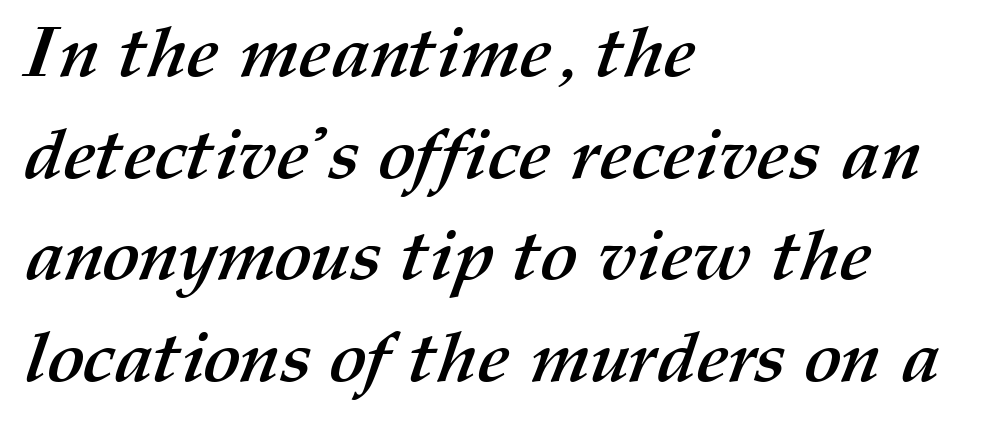
Q: Is the text bold? A: Yes.
Q: Is the text underlined? A: No.
Q: How is the paragraph aligned? A: Left-aligned.
Q: Is the spacing between letters normal or unusually wide? A: Normal.
Q: Is the spacing between lines tight, normal or loose? A: Normal.
Q: Width (condensed, normal, or wide)? A: Normal.
Q: Stroke contrast? A: Medium.
Q: x-height? A: Medium.
Q: Monospaced? A: No.
